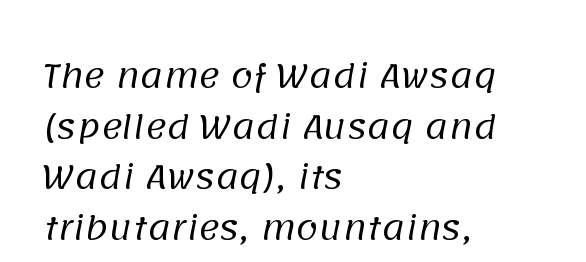
The image shows 32 px regular-weight sans-serif type; set left-aligned, normal line spacing (1.58x), normal letter spacing, not underlined; low stroke contrast and a large x-height.
